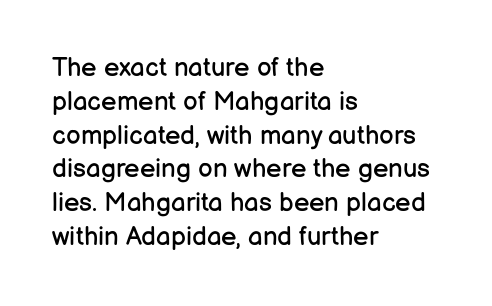
{"italic": "no", "bold": "no", "underline": "no", "align": "left", "line_spacing": "normal", "line_spacing_ratio": 1.3, "letter_spacing": "normal", "letter_spacing_em": 0.0, "glyph_px": 26}
